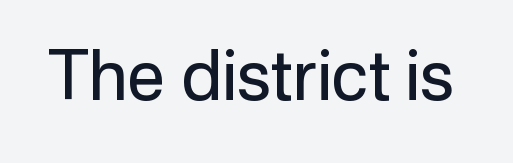
Q: Is the text bold? A: No.
Q: Is the text italic (slanted)? A: No, it is upright.
Q: Is the typeface a serif or a sans-serif typeface? A: Sans-serif.
Q: Is the text underlined? A: No.
Q: Is the spacing between letters normal or unusually wide? A: Normal.
Q: Width (condensed, normal, or wide)? A: Normal.
Q: Stroke contrast? A: Low.
Q: x-height? A: Medium.
Q: Monospaced? A: No.
